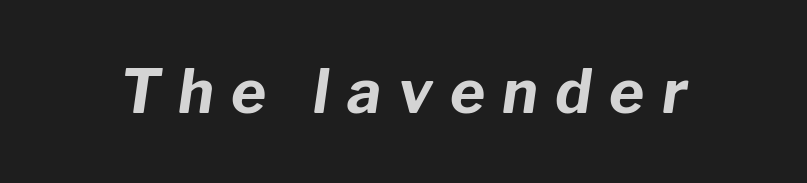
Honestly, there is no underline to notice here at all. The letterforms stand isolated, each surrounded by extra space. Emphasis-style slanted type is in use. I'd describe the lettering as bold — thick and assertive. The passage shown is typed in a proportional face where columns would drift.
